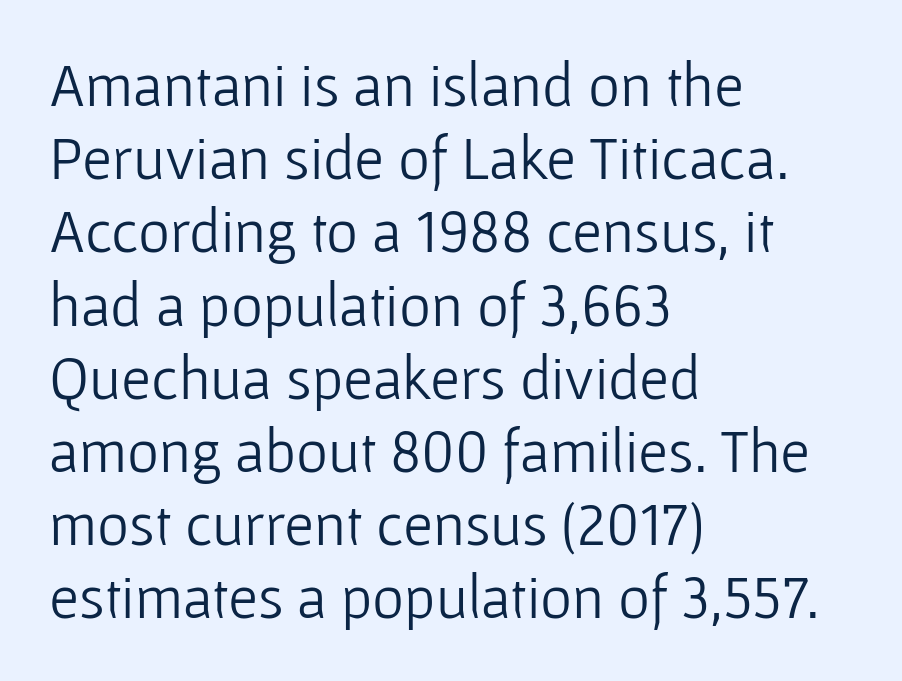
{"serif": "no", "italic": "no", "bold": "no", "weight": "light", "width": "normal", "stroke_contrast": "low", "x_height": "medium", "monospaced": "no", "underline": "no", "align": "left", "line_spacing_ratio": 1.2, "letter_spacing": "normal", "letter_spacing_em": 0.0, "glyph_px": 61}
